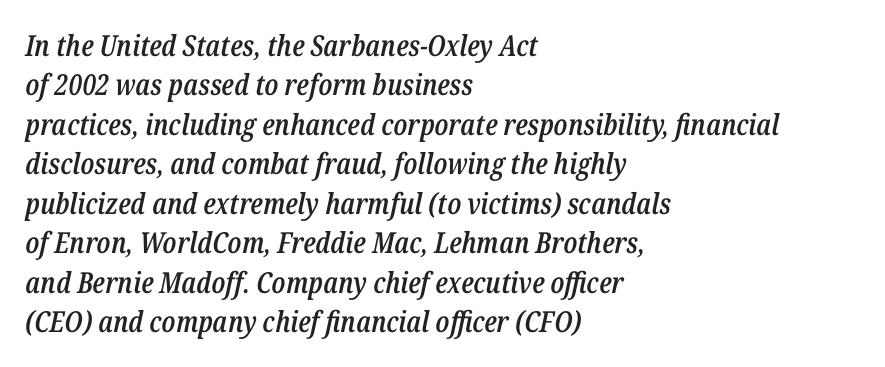
Q: Is the text bold? A: Semi-bold.
Q: Is the text italic (slanted)? A: Yes, it leans right by about 12 degrees.
Q: Is the text underlined? A: No.
Q: How is the paragraph aligned? A: Left-aligned.
Q: Is the spacing between letters normal or unusually wide? A: Normal.
Q: Is the spacing between lines tight, normal or loose? A: Normal.
Q: Width (condensed, normal, or wide)? A: Condensed.
Q: Stroke contrast? A: Low.
Q: x-height? A: Medium.
Q: Monospaced? A: No.
